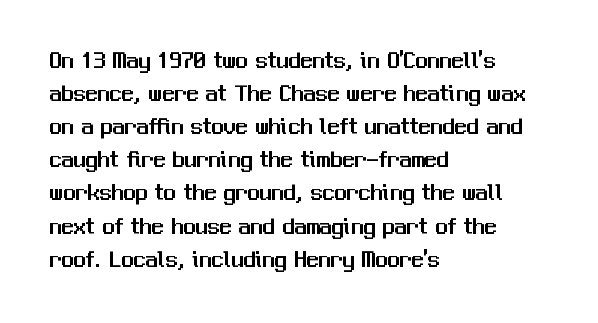
The lines are quadded left. Does extra space separate the letters? No, they use regular spacing. Tall strokes in this sample are plumb rather than angled. Notice how descenders clear the ascenders below comfortably — that's standard leading. This rendering features lettering with no underline.
